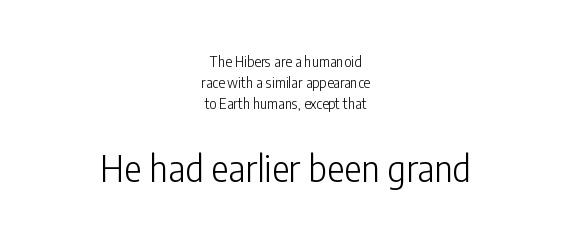
The more generous point size was reserved for the lower chunk. Quick note: interline space is typical. Weight class: somewhere from thin through regular. The type family on display is of the sans-serif kind. Designer's note — italics off, roman on.
